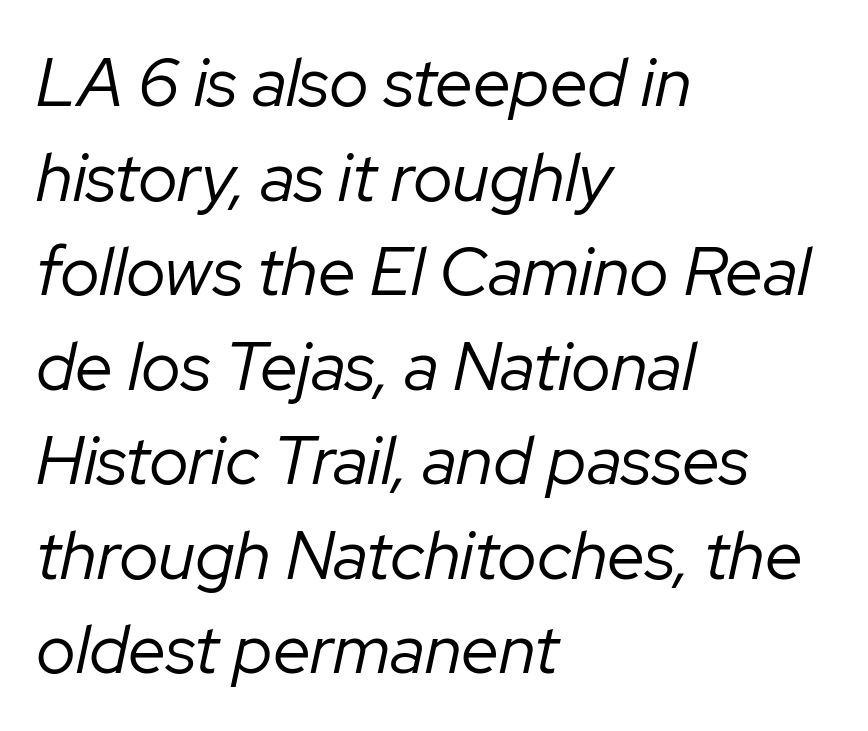
{"italic": "yes", "lean": "right", "slant_degrees": 12, "bold": "no", "weight": "regular", "width": "normal", "stroke_contrast": "low", "x_height": "medium", "monospaced": "no", "underline": "no", "align": "left", "line_spacing": "normal", "line_spacing_ratio": 1.39, "letter_spacing": "normal", "letter_spacing_em": 0.0, "glyph_px": 68}
